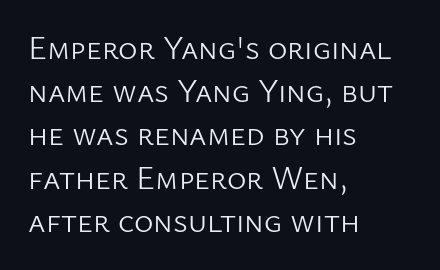
{"serif": "no", "italic": "no", "bold": "no", "weight": "light", "width": "normal", "stroke_contrast": "low", "x_height": "medium", "monospaced": "no", "underline": "no", "align": "left", "line_spacing": "normal", "line_spacing_ratio": 1.31, "letter_spacing": "normal", "letter_spacing_em": 0.0, "glyph_px": 33}
